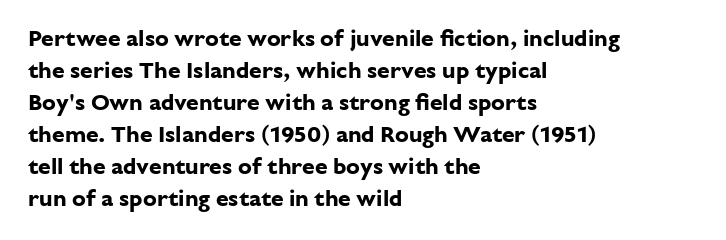
The image shows 23 px bold type, upright; set left-aligned, normal line spacing (1.39x), normal letter spacing, not underlined.
